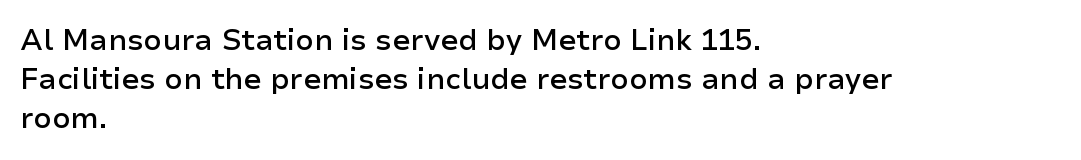
{"serif": "no", "italic": "no", "bold": "semi", "weight": "semibold", "width": "normal", "stroke_contrast": "low", "x_height": "medium", "monospaced": "no", "underline": "no", "align": "left", "line_spacing": "normal", "line_spacing_ratio": 1.35, "letter_spacing": "normal", "letter_spacing_em": 0.0, "glyph_px": 29}
